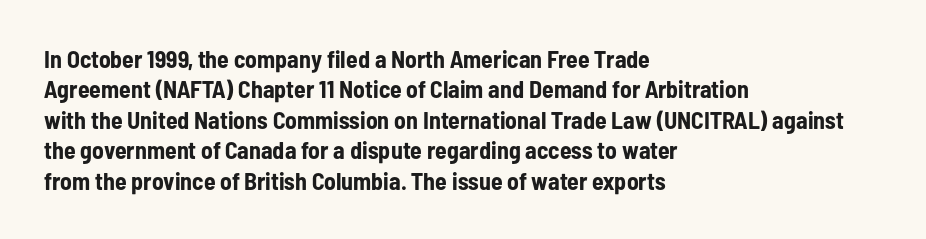
The image shows 24 px bold type, upright; set left-aligned, normal line spacing (1.27x), normal letter spacing, not underlined.
